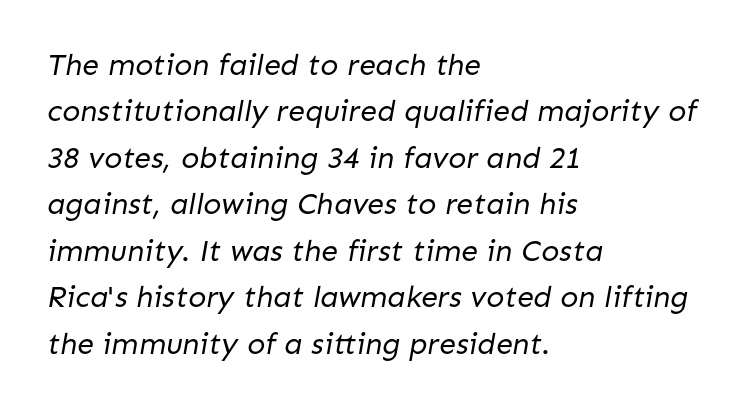
Spacing verdict: proportional, widths tailored to each character. These lines stack with their left ends in a neat column. Is the stroke heavy? The answer is a plain regular-or-lighter. Regarding serifs, this sample does without them.
